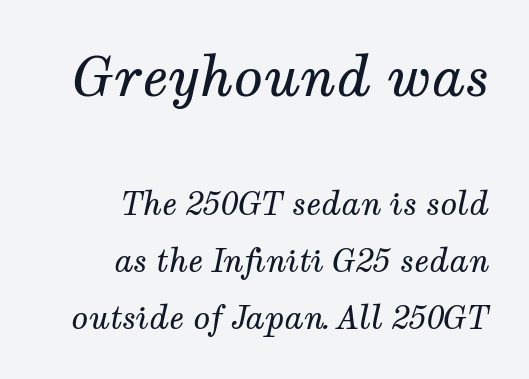
The image shows 54 px regular-weight serif type, italic (leaning right); set right-aligned, line spacing 1.84x, normal letter spacing, not underlined; the first (top) block is 1.74x larger; medium stroke contrast and a medium x-height.
